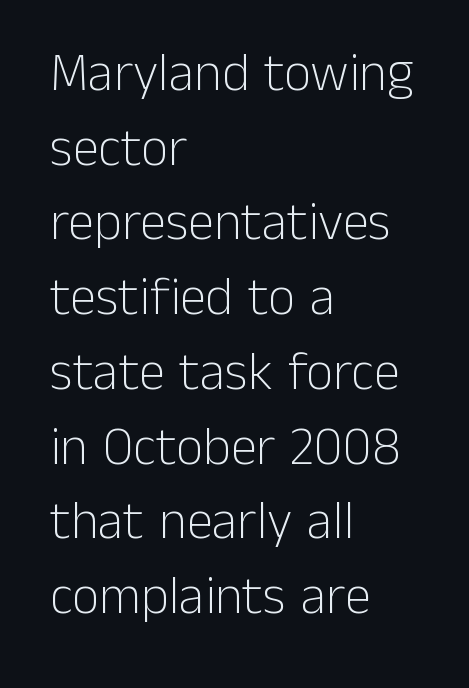
{"serif": "no", "italic": "no", "bold": "no", "weight": "light", "width": "normal", "stroke_contrast": "low", "x_height": "medium", "monospaced": "no", "underline": "no", "align": "left", "line_spacing": "normal", "line_spacing_ratio": 1.41, "letter_spacing": "normal", "letter_spacing_em": 0.0, "glyph_px": 53}
